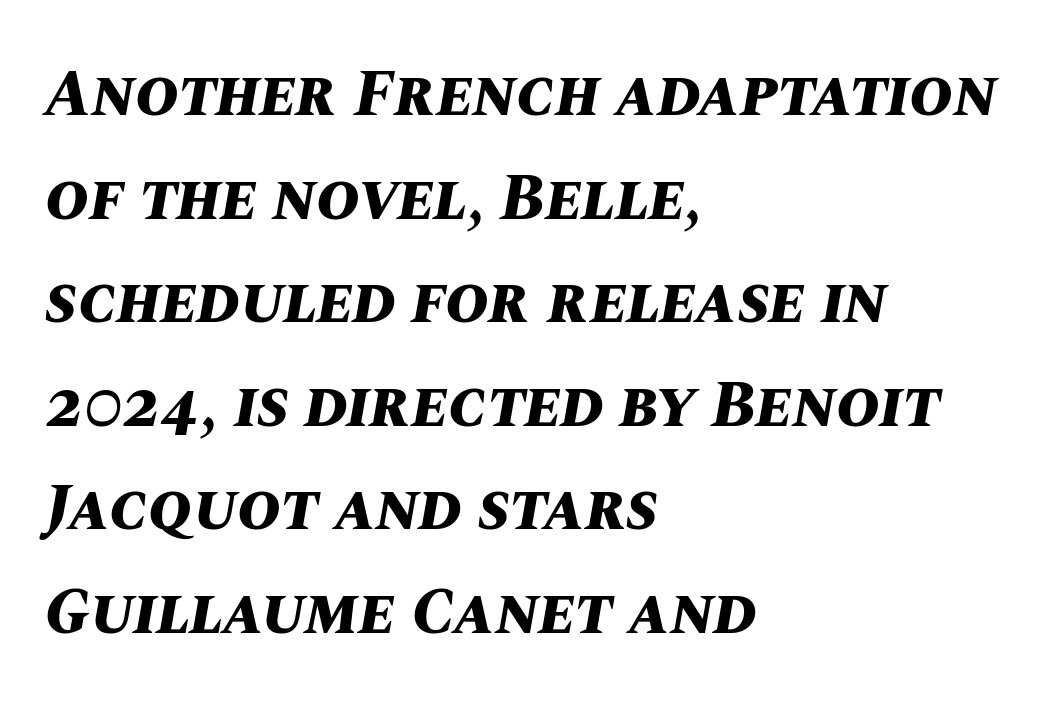
The image shows 66 px bold type, italic (leaning right); set left-aligned, normal line spacing (1.57x), normal letter spacing, not underlined; medium stroke contrast and a large x-height.
